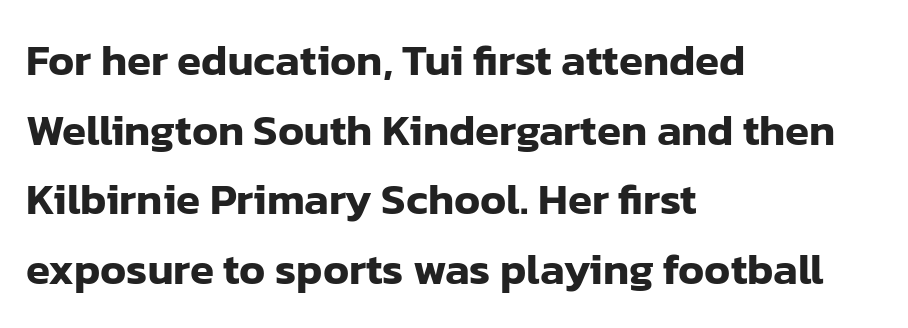
{"serif": "no", "italic": "no", "width": "normal", "stroke_contrast": "low", "x_height": "medium", "monospaced": "no", "underline": "no", "align": "left", "line_spacing": "normal", "line_spacing_ratio": 1.58, "letter_spacing": "normal", "letter_spacing_em": 0.0, "glyph_px": 44}
